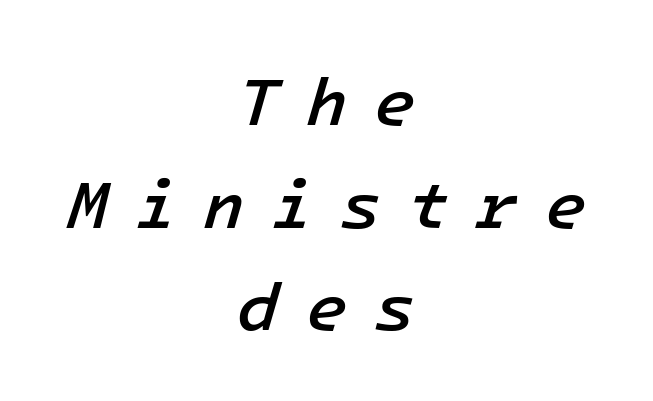
The image shows 68 px semibold type, italic (leaning right), monospaced; set centered, normal line spacing (1.51x), unusually wide letter spacing (+0.39 em), not underlined; low stroke contrast and a medium x-height.
